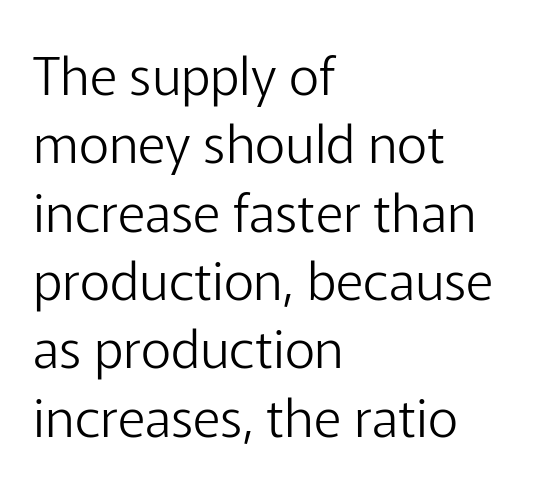
Underline: absent. Spacing verdict: proportional, widths tailored to each character. Heft: none added — not bold. Posture: vertical. The rendering anchors every line to the left-hand side.
